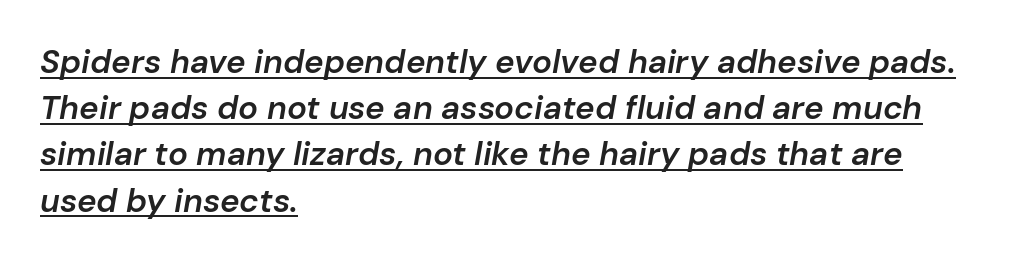
{"italic": "yes", "lean": "right", "slant_degrees": 10, "bold": "semi", "weight": "semibold", "width": "normal", "stroke_contrast": "low", "x_height": "medium", "monospaced": "no", "underline": "yes", "align": "left", "line_spacing": "normal", "line_spacing_ratio": 1.4, "letter_spacing": "normal", "letter_spacing_em": 0.0, "glyph_px": 33}
